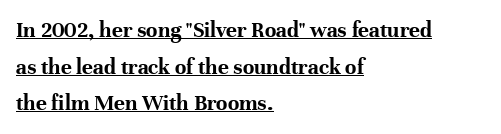
{"italic": "no", "bold": "yes", "underline": "yes", "align": "left", "line_spacing": "normal", "line_spacing_ratio": 1.59, "letter_spacing": "normal", "letter_spacing_em": 0.0, "glyph_px": 23}
